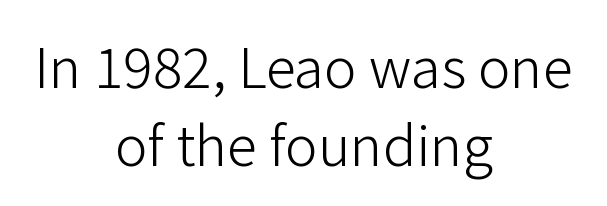
Q: Is the text bold? A: No.
Q: Is the text italic (slanted)? A: No, it is upright.
Q: Is the typeface a serif or a sans-serif typeface? A: Sans-serif.
Q: Is the text underlined? A: No.
Q: How is the paragraph aligned? A: Centered.
Q: Is the spacing between letters normal or unusually wide? A: Normal.
Q: Is the spacing between lines tight, normal or loose? A: Normal.
Q: Width (condensed, normal, or wide)? A: Normal.
Q: Stroke contrast? A: Low.
Q: x-height? A: Medium.
Q: Monospaced? A: No.
